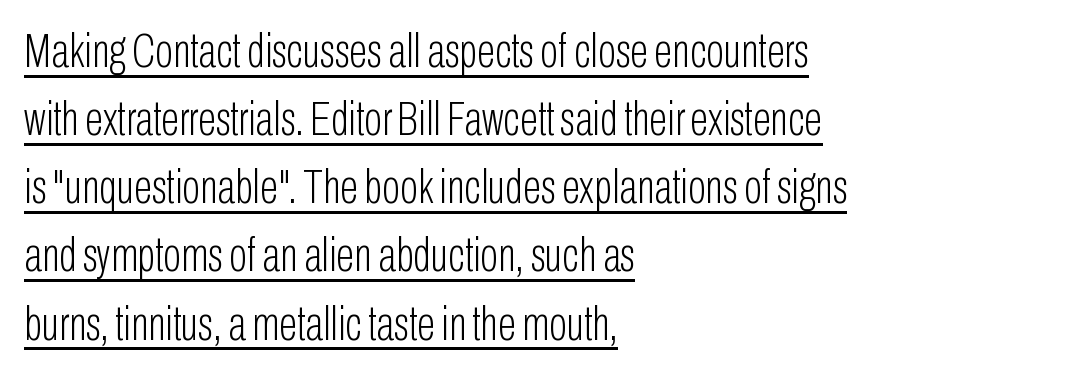
Honestly, the letter spacing is just normal — you wouldn't notice it. Varying glyph widths throughout — classic text-font behaviour. Stroke thickness stays within the range of a standard reading face or lighter. Baseline-to-baseline distance is the conventional proportion of letter height. Each line of the rendering has a horizontal stroke beneath the glyphs. Look at the bottom of the vertical strokes: they stop flat, with no serifs.
